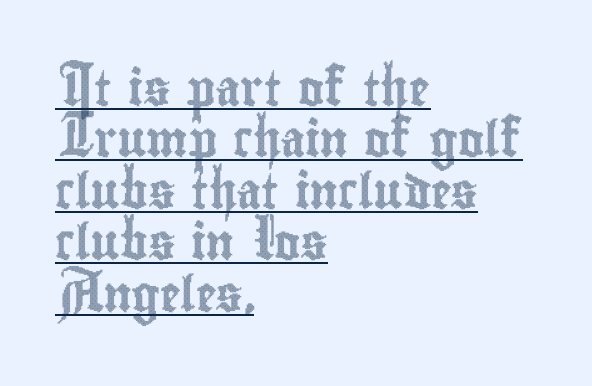
The image shows 35 px condensed type, upright; set left-aligned, normal line spacing (1.47x), normal letter spacing, underlined; a small x-height.
